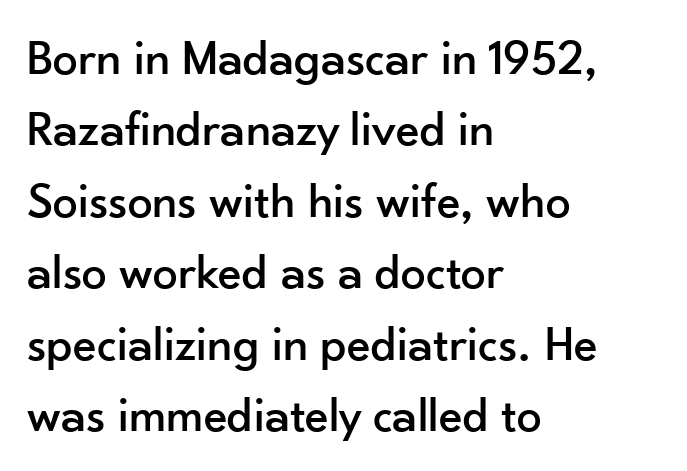
Q: Is the text italic (slanted)? A: No, it is upright.
Q: Is the typeface a serif or a sans-serif typeface? A: Sans-serif.
Q: Is the text underlined? A: No.
Q: How is the paragraph aligned? A: Left-aligned.
Q: Is the spacing between letters normal or unusually wide? A: Normal.
Q: Is the spacing between lines tight, normal or loose? A: Normal.
Q: Width (condensed, normal, or wide)? A: Normal.
Q: Stroke contrast? A: Low.
Q: x-height? A: Small.
Q: Monospaced? A: No.
